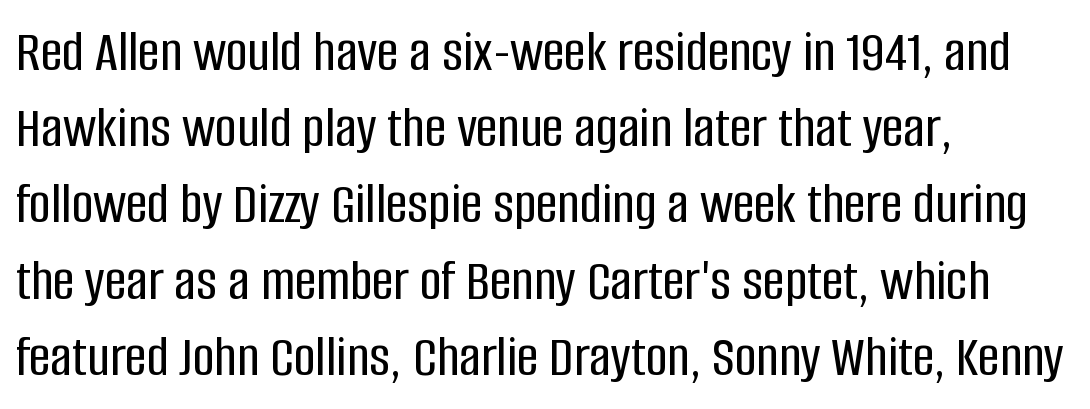
Q: Is the text italic (slanted)? A: No, it is upright.
Q: Is the typeface a serif or a sans-serif typeface? A: Sans-serif.
Q: Is the text underlined? A: No.
Q: How is the paragraph aligned? A: Left-aligned.
Q: Is the spacing between letters normal or unusually wide? A: Normal.
Q: Is the spacing between lines tight, normal or loose? A: Normal.
Q: Width (condensed, normal, or wide)? A: Condensed.
Q: Stroke contrast? A: Low.
Q: x-height? A: Large.
Q: Monospaced? A: No.
